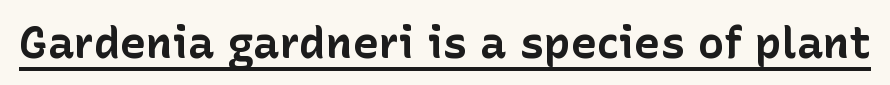
The image shows 44 px bold sans-serif type, upright; set normal letter spacing, underlined; low stroke contrast and a medium x-height.
